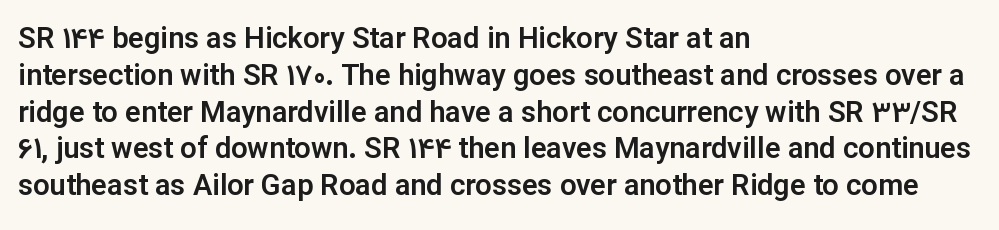
Q: Is the text italic (slanted)? A: No, it is upright.
Q: Is the typeface a serif or a sans-serif typeface? A: Sans-serif.
Q: Is the text underlined? A: No.
Q: How is the paragraph aligned? A: Left-aligned.
Q: Is the spacing between letters normal or unusually wide? A: Normal.
Q: Is the spacing between lines tight, normal or loose? A: Normal.
Q: Width (condensed, normal, or wide)? A: Normal.
Q: Stroke contrast? A: Low.
Q: x-height? A: Medium.
Q: Monospaced? A: No.
